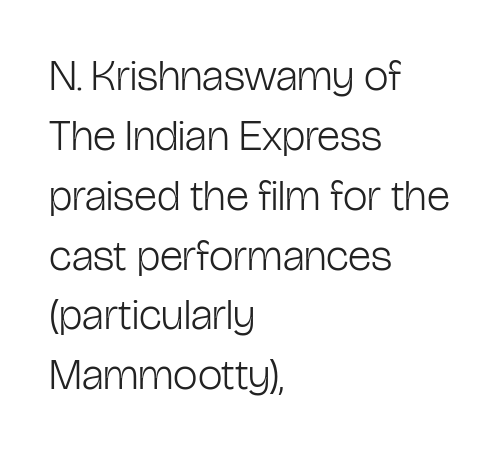
Nope, no serifs anywhere on these letters. Does the copy run flush right? No — it runs flush left. Proportional: the letters do not fall into vertical columns. The gap between lines stays unmarked. This is not heavy type; no bold has been used. Standard letterfit; no display-style spreading of the glyphs.
